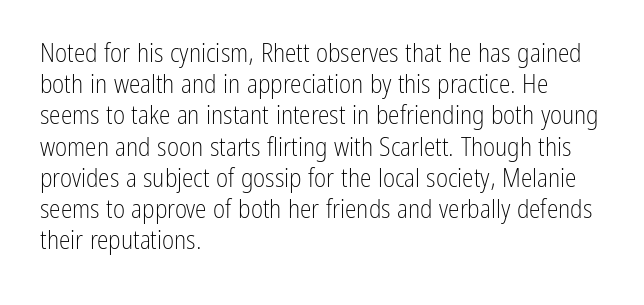
Q: Is the text bold? A: No.
Q: Is the text italic (slanted)? A: No, it is upright.
Q: Is the text underlined? A: No.
Q: How is the paragraph aligned? A: Left-aligned.
Q: Is the spacing between letters normal or unusually wide? A: Normal.
